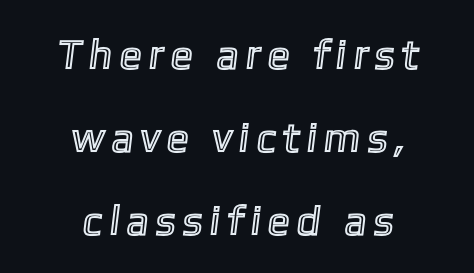
{"width": "condensed", "x_height": "medium", "monospaced": "no", "underline": "no", "align": "center", "line_spacing": "loose", "line_spacing_ratio": 2.02, "letter_spacing": "wide", "letter_spacing_em": 0.25, "glyph_px": 41}
